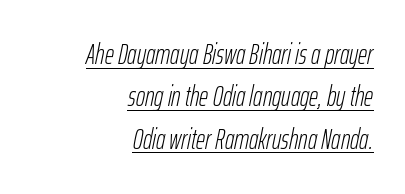
Q: Is the text bold? A: No.
Q: Is the text italic (slanted)? A: Yes, it leans right by about 12 degrees.
Q: Is the text underlined? A: Yes.
Q: How is the paragraph aligned? A: Right-aligned.
Q: Is the spacing between letters normal or unusually wide? A: Normal.
Q: Is the spacing between lines tight, normal or loose? A: Normal.
Q: Width (condensed, normal, or wide)? A: Condensed.
Q: Stroke contrast? A: Low.
Q: x-height? A: Medium.
Q: Monospaced? A: No.
